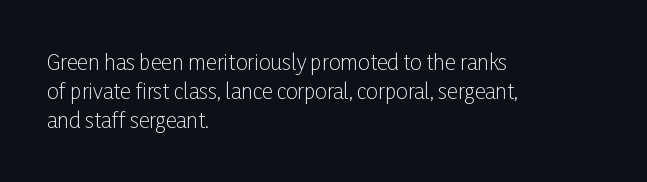
The image shows 21 px text type, upright; set left-aligned, normal line spacing (1.39x), normal letter spacing, not underlined.
